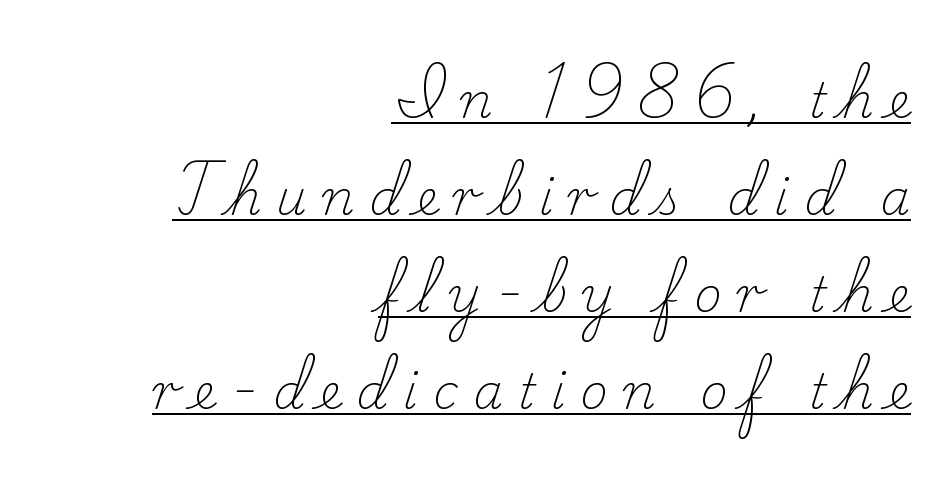
The image shows 48 px light serif type; set right-aligned, loose line spacing (2.02x), unusually wide letter spacing (+0.31 em), underlined; low stroke contrast and a small x-height.
